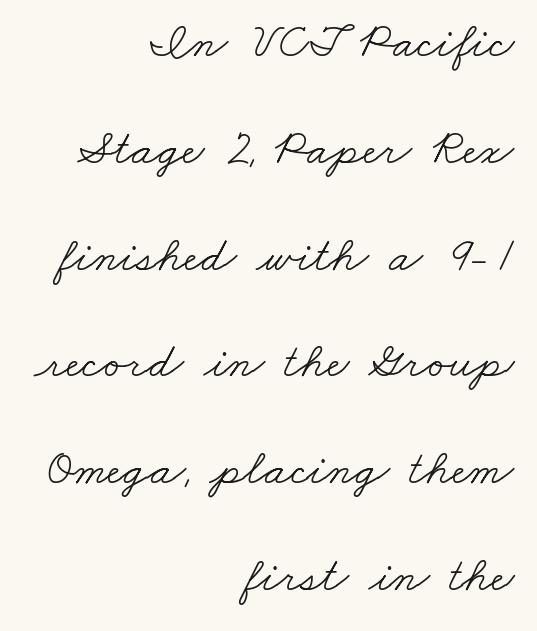
Q: Is the text bold? A: No.
Q: Is the typeface a serif or a sans-serif typeface? A: Serif.
Q: Is the text underlined? A: No.
Q: How is the paragraph aligned? A: Right-aligned.
Q: Is the spacing between letters normal or unusually wide? A: Normal.
Q: Is the spacing between lines tight, normal or loose? A: Loose.
Q: Width (condensed, normal, or wide)? A: Wide.
Q: Stroke contrast? A: Low.
Q: x-height? A: Small.
Q: Monospaced? A: No.
